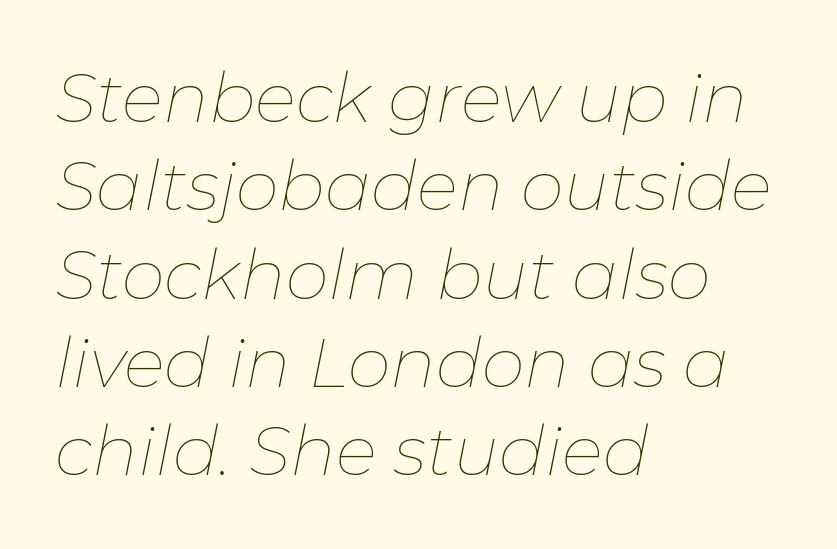
{"italic": "yes", "lean": "right", "slant_degrees": 11, "bold": "no", "weight": "thin", "width": "normal", "stroke_contrast": "low", "x_height": "medium", "monospaced": "no", "underline": "no", "align": "left", "line_spacing": "normal", "line_spacing_ratio": 1.28, "letter_spacing": "normal", "letter_spacing_em": 0.0, "glyph_px": 69}
